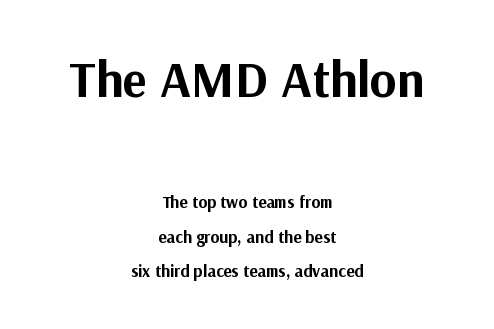
The image shows 51 px bold sans-serif type, upright; set centered, loose line spacing (2.04x), normal letter spacing, not underlined; the first (top) block is 3.0x larger; medium stroke contrast and a medium x-height.
